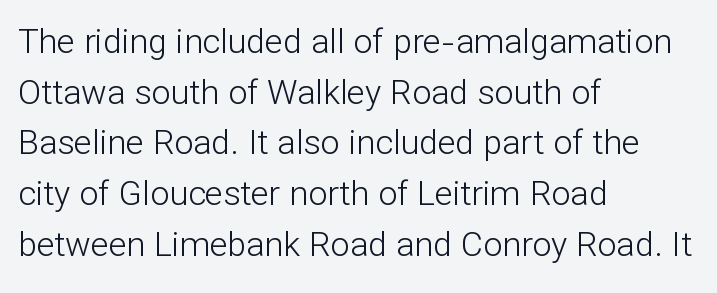
{"serif": "no", "italic": "no", "bold": "no", "weight": "light", "width": "normal", "stroke_contrast": "low", "x_height": "medium", "monospaced": "no", "underline": "no", "align": "left", "line_spacing": "normal", "line_spacing_ratio": 1.49, "letter_spacing": "normal", "letter_spacing_em": 0.0, "glyph_px": 34}
